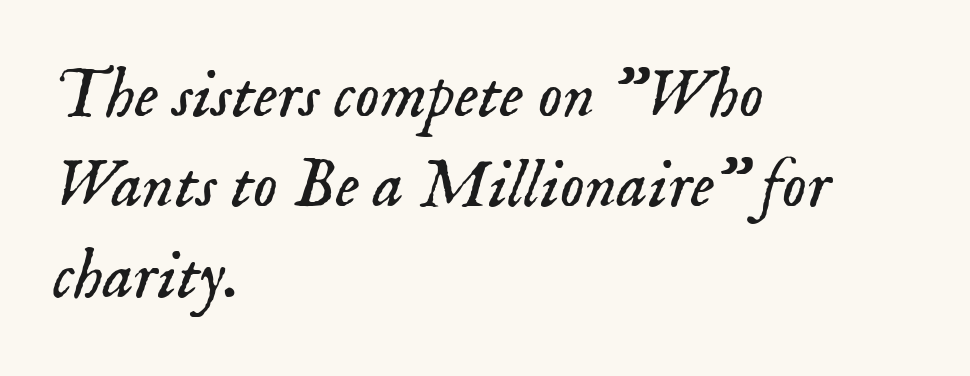
The typeface chosen for these lines features serifs. The leading is moderate, giving the passage an even texture. If you drew a ruler down the left edge, every line would touch it. You can tell it's italic because the verticals aren't actually vertical.
